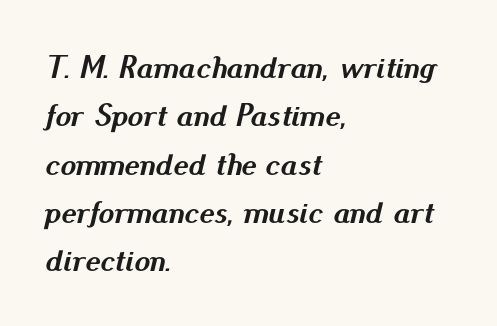
The image shows 32 px semibold type, italic (leaning right); set left-aligned, normal line spacing (1.51x), normal letter spacing, not underlined; medium stroke contrast and a small x-height.
